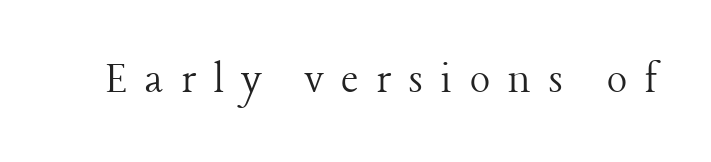
The image shows 48 px light serif type, upright; set unusually wide letter spacing (+0.36 em), not underlined; low stroke contrast and a medium x-height.
